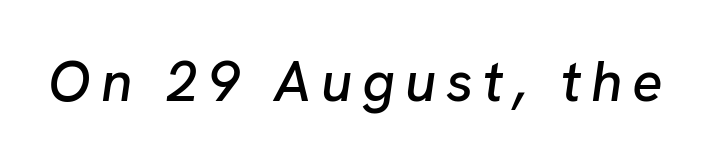
The image shows 57 px text type, italic (leaning right); set not underlined; low stroke contrast and a medium x-height.
